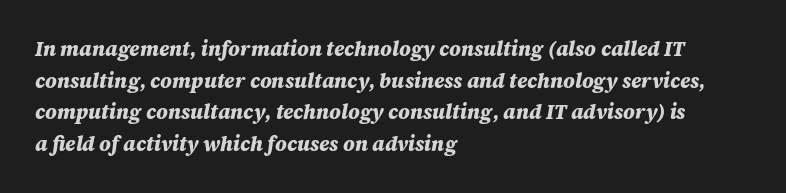
The image shows 20 px bold type, italic (leaning right); set left-aligned, normal line spacing (1.58x), normal letter spacing, not underlined.
